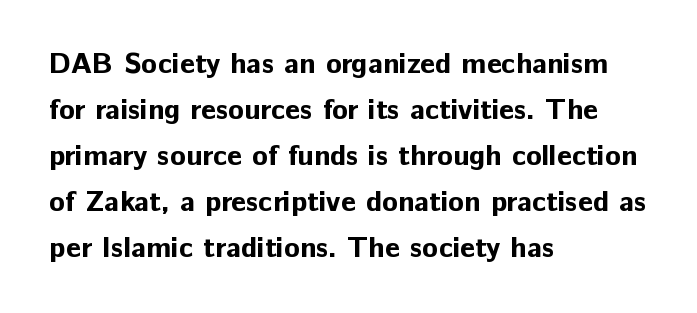
{"serif": "no", "italic": "no", "bold": "yes", "weight": "bold", "width": "normal", "stroke_contrast": "low", "x_height": "medium", "monospaced": "no", "underline": "no", "align": "left", "line_spacing": "normal", "line_spacing_ratio": 1.59, "letter_spacing": "normal", "letter_spacing_em": 0.0, "glyph_px": 29}
